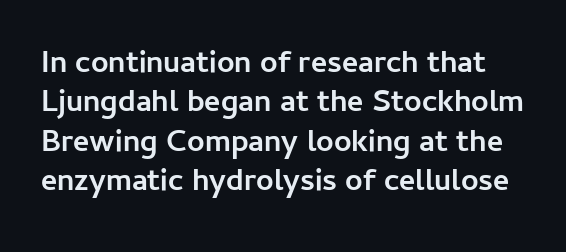
Every letter is thick-stroked: bold, no question. Is this a sans? Yes — the strokes have no serifs. Each letter keeps its own natural width here, so spacing adapts to shape. The foot of each line stays bare and open. In terms of letterspacing, this is plain default setting.
